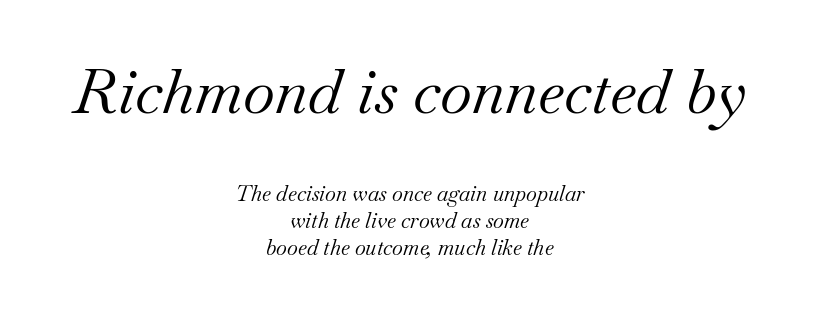
Each letter keeps its own natural width here, so spacing adapts to shape. Has an underline been added? It has not. Stem width sits at or under what a default text font uses. Visually, the top section dominates because its glyphs are scaled up. In terms of letterform style, serifs are clearly present. Baseline-to-baseline distance is the conventional proportion of letter height.
